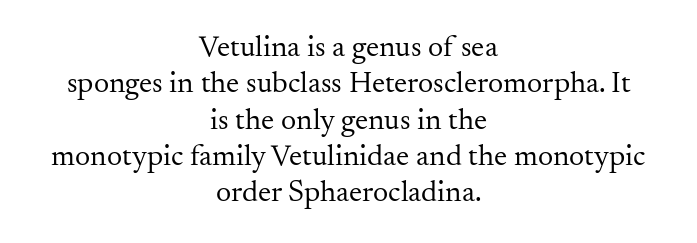
This sample uses an upright cut, with every glyph sitting square on the baseline. Underline: absent. Letters have the restrained weight of plain body copy at most. These lines are composed in type with serifs. These lines are rendered in a variable-pitch font.
